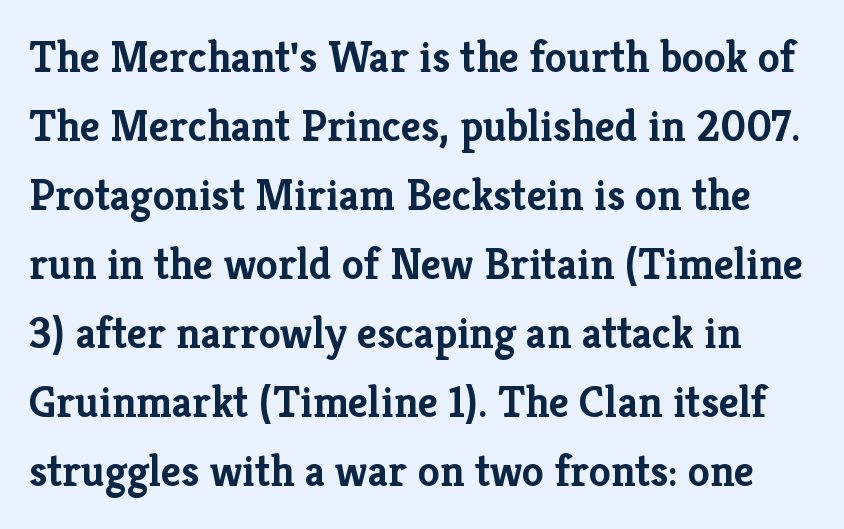
The image shows 44 px semibold serif type, upright; set normal line spacing (1.57x), normal letter spacing, not underlined; low stroke contrast and a medium x-height.
